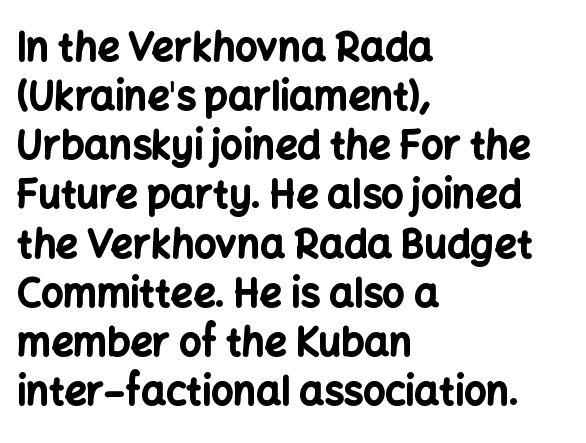
The image shows 39 px bold sans-serif type, upright; set left-aligned, normal line spacing (1.26x), normal letter spacing, not underlined; low stroke contrast and a medium x-height.
